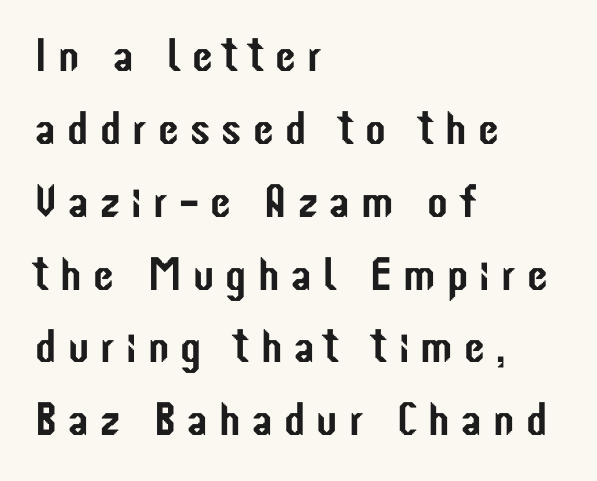
{"serif": "no", "italic": "no", "width": "condensed", "stroke_contrast": "low", "x_height": "medium", "monospaced": "no", "underline": "no", "align": "left", "line_spacing": "normal", "line_spacing_ratio": 1.55, "letter_spacing": "wide", "letter_spacing_em": 0.24, "glyph_px": 47}
